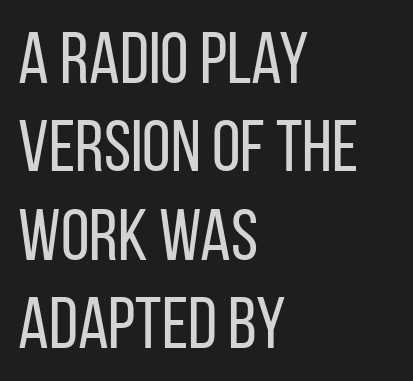
The image shows 73 px regular-weight, condensed sans-serif type, upright; set left-aligned, line spacing 1.21x, normal letter spacing, not underlined; low stroke contrast and a large x-height.
